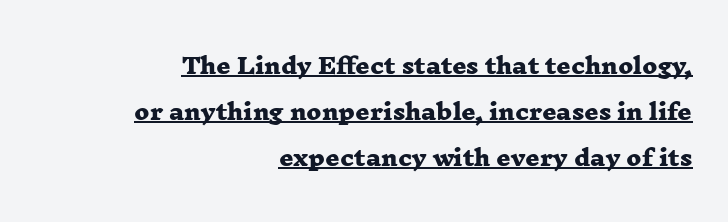
Caption: multi-line text, flush right, ragged left. A continuous stroke trails under the words, as in a hyperlink. These lines stand farther apart than default settings would place them. The face used here is rendered with its standard letterfit. Strong, thick strokes mark this as bold type.
